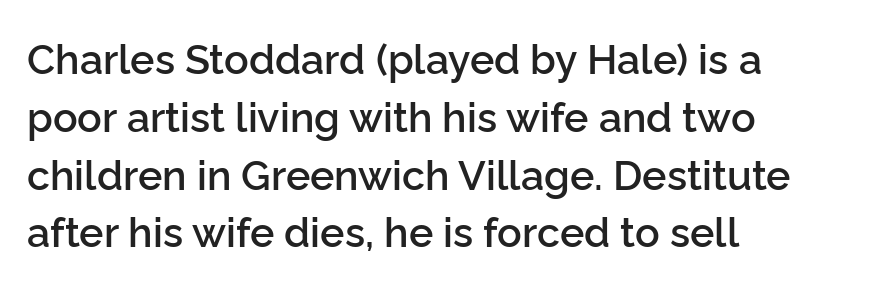
Varying glyph widths throughout — classic text-font behaviour. Glance below the letters and you will spot only blank space. Glyph-to-glyph distance matches everyday printed text. The text was rendered using a sans face with plain stroke endings.
